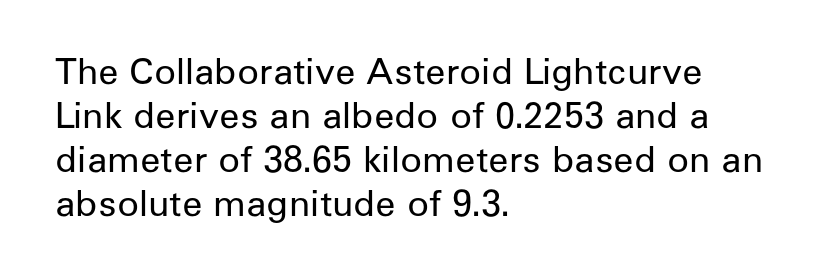
{"serif": "no", "italic": "no", "bold": "no", "weight": "regular", "width": "normal", "stroke_contrast": "low", "x_height": "medium", "monospaced": "no", "underline": "no", "align": "left", "line_spacing_ratio": 1.22, "letter_spacing": "normal", "letter_spacing_em": 0.0, "glyph_px": 36}
